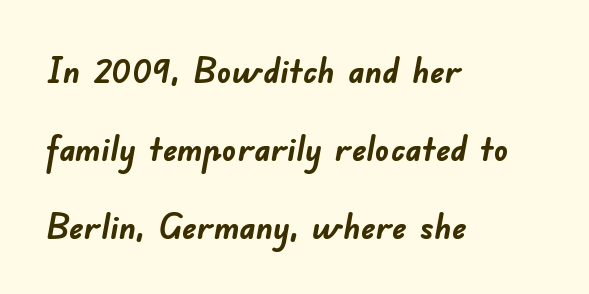
Note: no serifs on the glyphs. Heavy, bold letterforms. Visually the block forms a straight wall on the left and a jagged coastline on the right. How would I describe the line gaps? Wide and relaxed.
